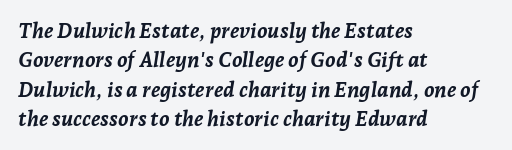
The image shows 21 px bold type, italic (leaning right); set left-aligned, normal line spacing (1.4x), normal letter spacing, not underlined.
